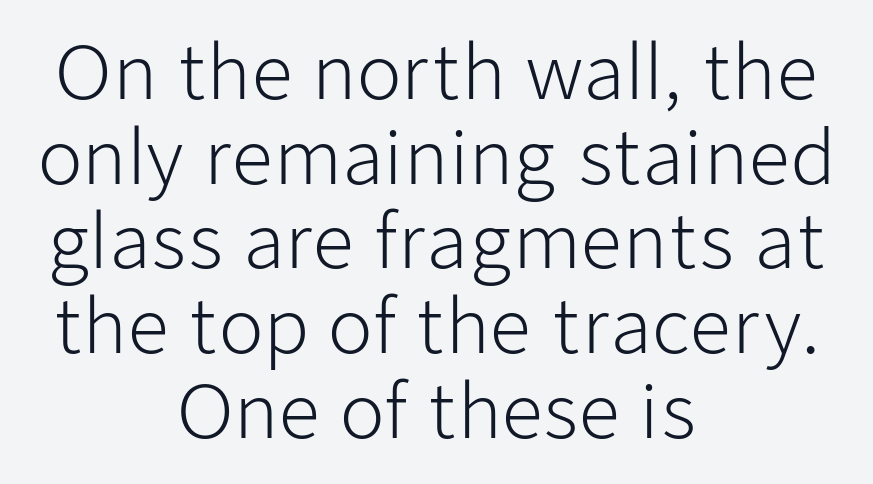
Q: Is the text bold? A: No.
Q: Is the text italic (slanted)? A: No, it is upright.
Q: Is the typeface a serif or a sans-serif typeface? A: Sans-serif.
Q: Is the text underlined? A: No.
Q: How is the paragraph aligned? A: Centered.
Q: Is the spacing between letters normal or unusually wide? A: Normal.
Q: Width (condensed, normal, or wide)? A: Normal.
Q: Stroke contrast? A: Low.
Q: x-height? A: Medium.
Q: Monospaced? A: No.
